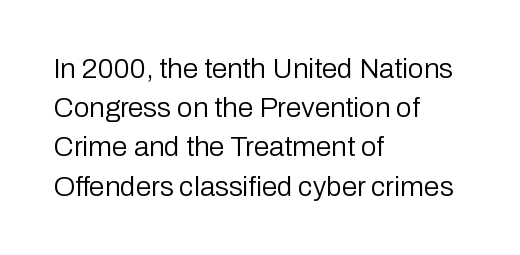
Vertically, the passage feels balanced, rows spaced as you'd expect. You can tell it's not italic because the verticals are truly vertical. This is sans-serif lettering, the kind often seen on screens and signage. Descenders are the only things crossing below the line.
